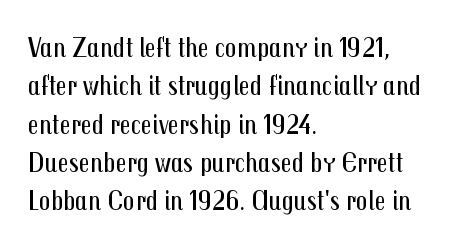
Q: Is the text bold? A: No.
Q: Is the text italic (slanted)? A: No, it is upright.
Q: Is the typeface a serif or a sans-serif typeface? A: Sans-serif.
Q: Is the text underlined? A: No.
Q: How is the paragraph aligned? A: Left-aligned.
Q: Is the spacing between letters normal or unusually wide? A: Normal.
Q: Is the spacing between lines tight, normal or loose? A: Normal.
Q: Width (condensed, normal, or wide)? A: Condensed.
Q: Stroke contrast? A: Medium.
Q: x-height? A: Medium.
Q: Monospaced? A: No.
